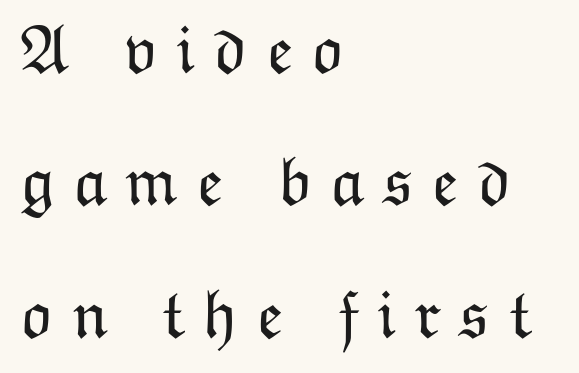
{"italic": "no", "bold": "no", "weight": "light", "width": "normal", "stroke_contrast": "low", "x_height": "medium", "monospaced": "no", "underline": "no", "align": "left", "line_spacing": "loose", "line_spacing_ratio": 1.92, "letter_spacing": "wide", "letter_spacing_em": 0.26, "glyph_px": 69}
